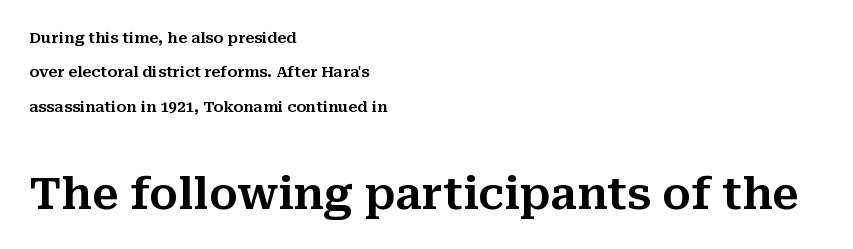
The image shows 44 px serif type, upright; set left-aligned, loose line spacing (2.3x), normal letter spacing, not underlined; the second (bottom) block is 2.93x larger; medium stroke contrast and a medium x-height.
